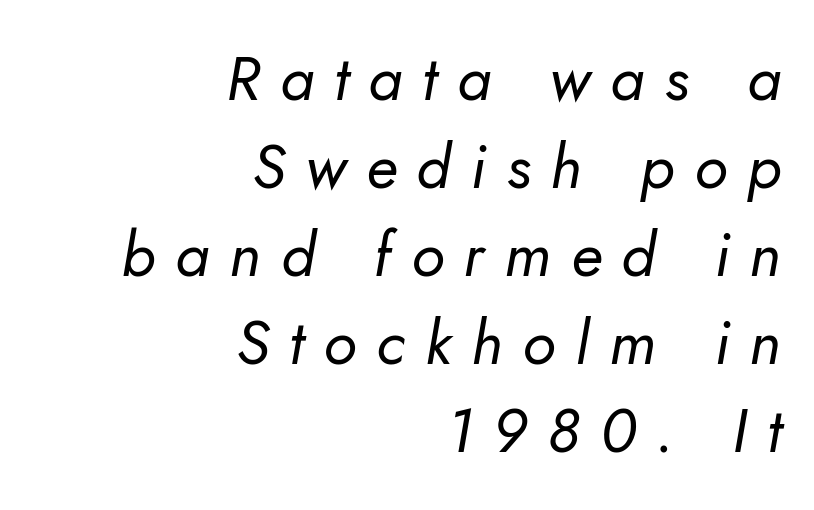
The specimen reads as italic at a glance. The letters advance in unequal steps, a hallmark of proportional type. This rendering features lettering with no underline. The lines are quadded right. Counters stay open thanks to moderate or lighter strokes. Whoever set this chose a conventional vertical rhythm.
